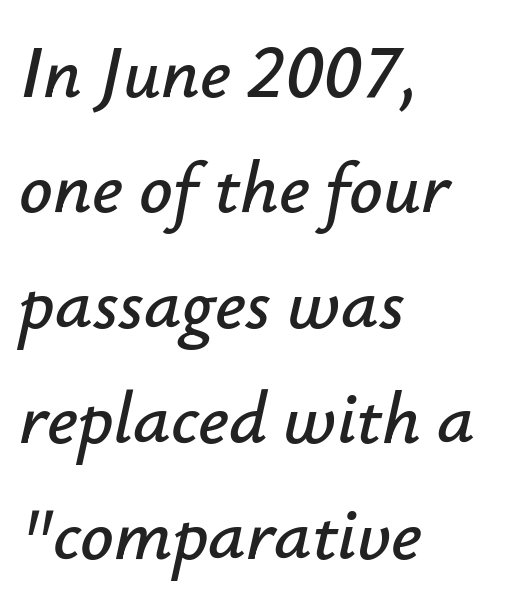
Q: Is the text italic (slanted)? A: Yes, it leans right by about 12 degrees.
Q: Is the text underlined? A: No.
Q: How is the paragraph aligned? A: Left-aligned.
Q: Is the spacing between letters normal or unusually wide? A: Normal.
Q: Is the spacing between lines tight, normal or loose? A: Normal.
Q: Width (condensed, normal, or wide)? A: Normal.
Q: Stroke contrast? A: Low.
Q: x-height? A: Small.
Q: Monospaced? A: No.
